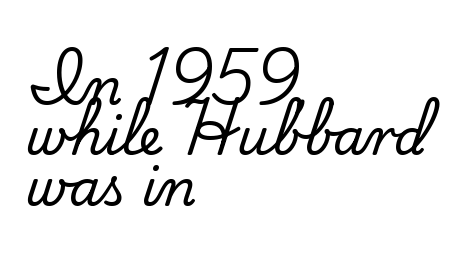
The leading is snug, giving the passage a crowded texture. This is serif lettering, the kind often seen in printed books. Decoration check: the copy has no underline. Line beginnings align vertically; line endings do not. Is this a fixed-width face? No — the glyphs have proportional, varying widths.
